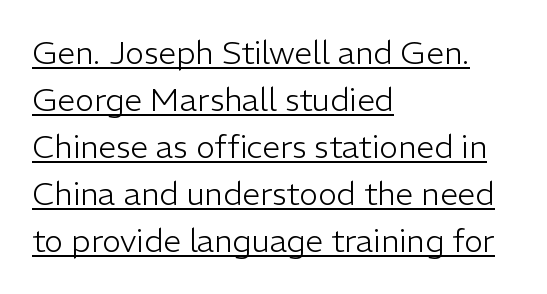
The image shows 32 px light sans-serif type, upright; set left-aligned, normal line spacing (1.47x), normal letter spacing, underlined; low stroke contrast and a medium x-height.
